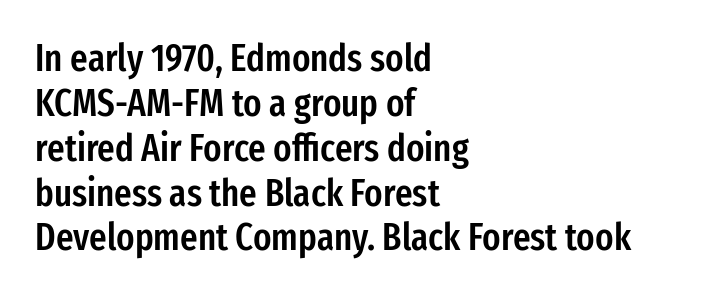
Q: Is the text bold? A: Semi-bold.
Q: Is the text italic (slanted)? A: No, it is upright.
Q: Is the typeface a serif or a sans-serif typeface? A: Sans-serif.
Q: Is the text underlined? A: No.
Q: How is the paragraph aligned? A: Left-aligned.
Q: Is the spacing between letters normal or unusually wide? A: Normal.
Q: Width (condensed, normal, or wide)? A: Condensed.
Q: Stroke contrast? A: Low.
Q: x-height? A: Medium.
Q: Monospaced? A: No.
